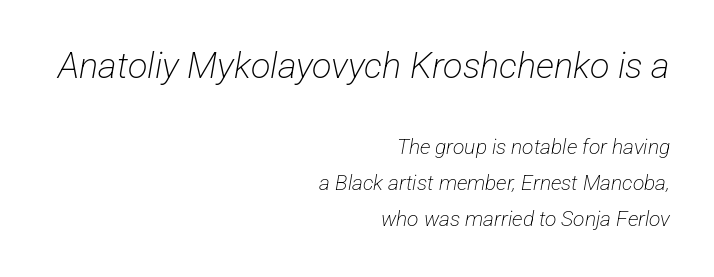
Q: Is the text bold? A: No.
Q: Is the typeface a serif or a sans-serif typeface? A: Sans-serif.
Q: Is the text underlined? A: No.
Q: How is the paragraph aligned? A: Right-aligned.
Q: Is the spacing between letters normal or unusually wide? A: Normal.
Q: Which block of text is set in a larger size, the first (top) or the second (bottom)? A: The first (top) one.
Q: Width (condensed, normal, or wide)? A: Condensed.
Q: Stroke contrast? A: Low.
Q: x-height? A: Medium.
Q: Monospaced? A: No.
